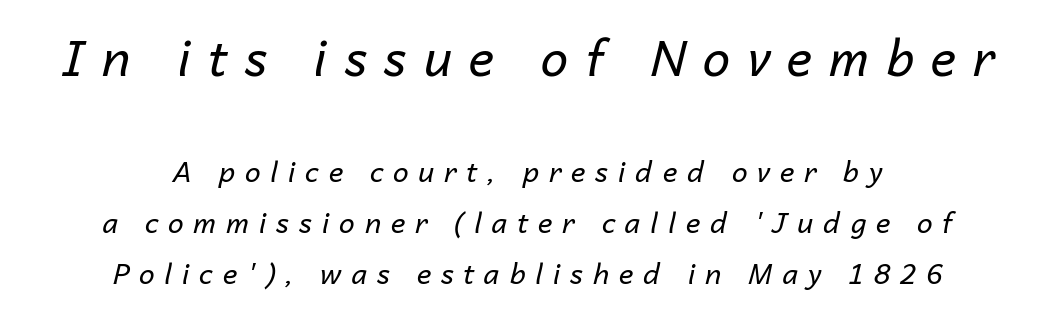
The image shows 49 px regular-weight type, italic (leaning right); set centered, line spacing 1.82x, unusually wide letter spacing (+0.35 em), not underlined; the first (top) block is 1.75x larger; low stroke contrast and a medium x-height.
